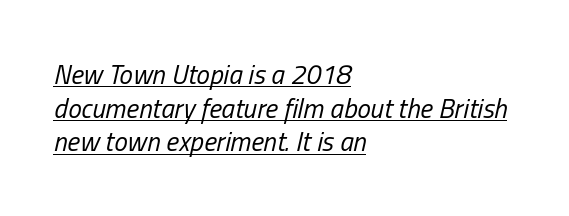
The font sits on the lighter half of the weight spectrum, regular included. Compared with undecorated copy, this sample adds a rule below the words. Style check: oblique. Layout note: lines flush left.
